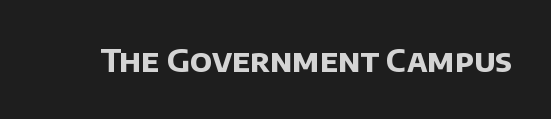
Q: Is the text bold? A: Yes.
Q: Is the typeface a serif or a sans-serif typeface? A: Sans-serif.
Q: Is the text underlined? A: No.
Q: Is the spacing between letters normal or unusually wide? A: Normal.
Q: Width (condensed, normal, or wide)? A: Normal.
Q: Stroke contrast? A: Low.
Q: x-height? A: Large.
Q: Monospaced? A: No.
